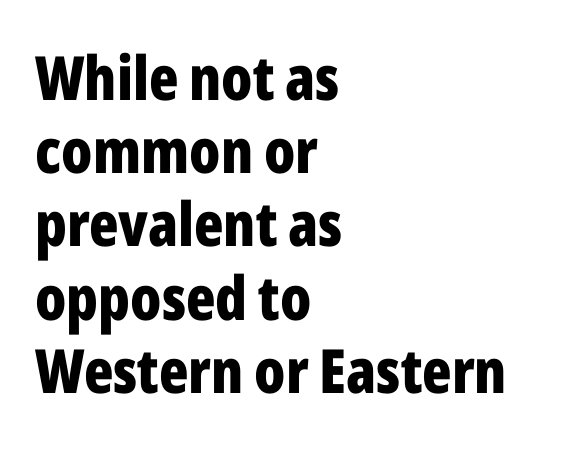
{"serif": "no", "italic": "no", "bold": "yes", "weight": "bold", "width": "condensed", "stroke_contrast": "low", "x_height": "medium", "monospaced": "no", "underline": "no", "align": "left", "line_spacing_ratio": 1.2, "letter_spacing": "normal", "letter_spacing_em": 0.0, "glyph_px": 61}
